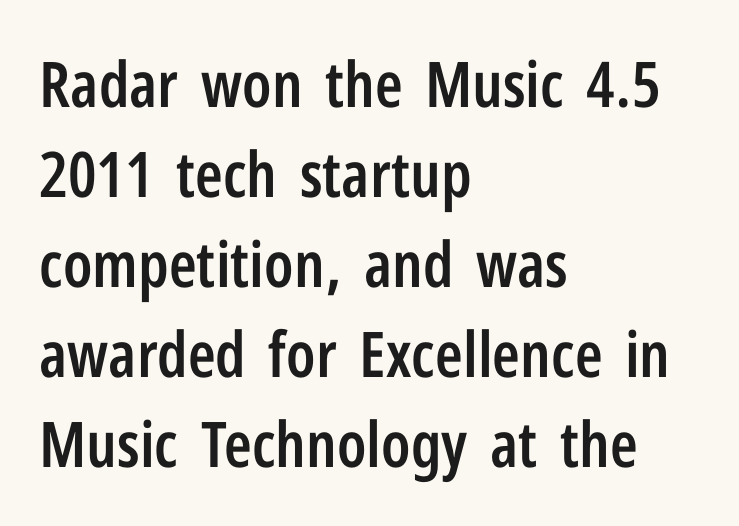
The image shows 63 px semibold, condensed sans-serif type, upright; set left-aligned, normal line spacing (1.43x), normal letter spacing, not underlined; low stroke contrast and a medium x-height.
